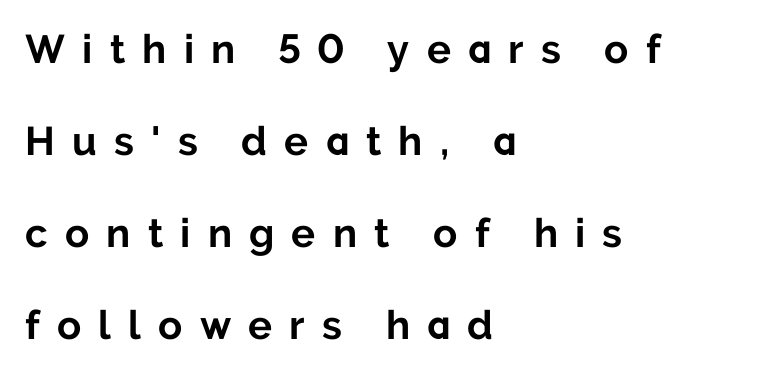
Q: Is the text bold? A: Yes.
Q: Is the text italic (slanted)? A: No, it is upright.
Q: Is the typeface a serif or a sans-serif typeface? A: Sans-serif.
Q: Is the text underlined? A: No.
Q: How is the paragraph aligned? A: Left-aligned.
Q: Is the spacing between letters normal or unusually wide? A: Unusually wide.
Q: Is the spacing between lines tight, normal or loose? A: Loose.
Q: Width (condensed, normal, or wide)? A: Normal.
Q: Stroke contrast? A: Low.
Q: x-height? A: Medium.
Q: Monospaced? A: No.
